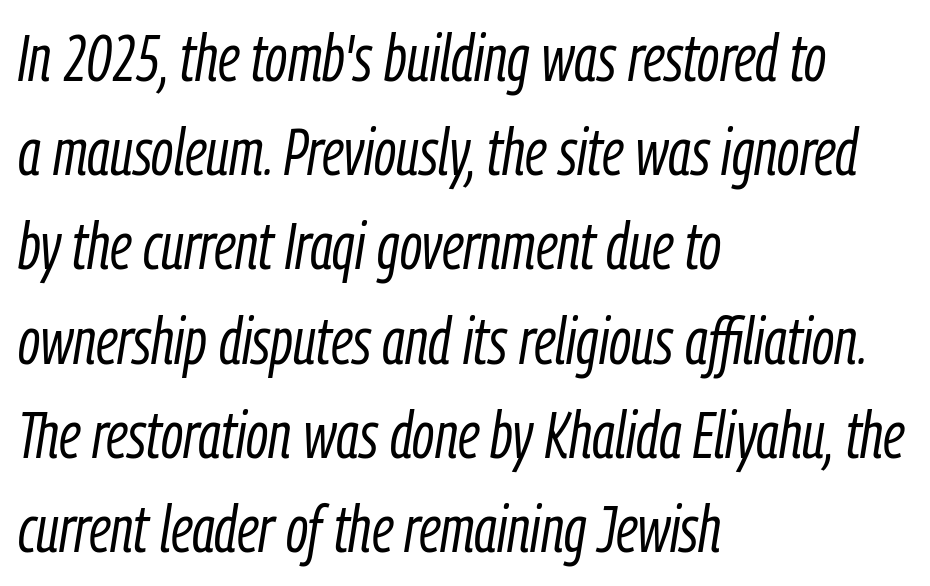
Default kerning and tracking; the words read as compact shapes. The cut favours lightness, reaching ordinary text weight at its darkest. Each letter keeps its own natural width here, so spacing adapts to shape. The lines sit at an ordinary, default distance from one another. Underlining? Definitely not there.
